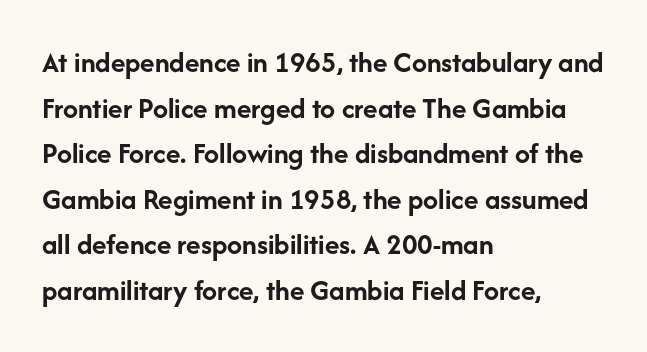
The image shows 30 px semibold sans-serif type, upright; set left-aligned, normal line spacing (1.52x), normal letter spacing, not underlined; low stroke contrast and a medium x-height.
